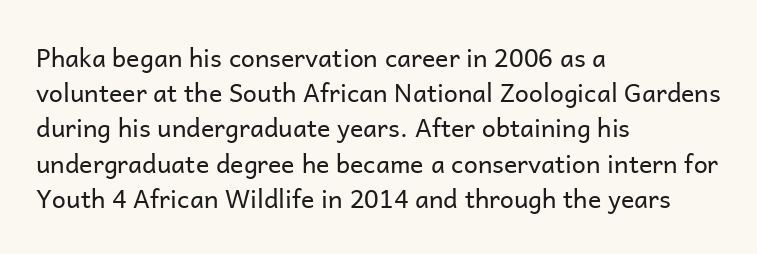
The image shows 25 px text type, upright; set left-aligned, normal line spacing (1.41x), normal letter spacing, not underlined.
